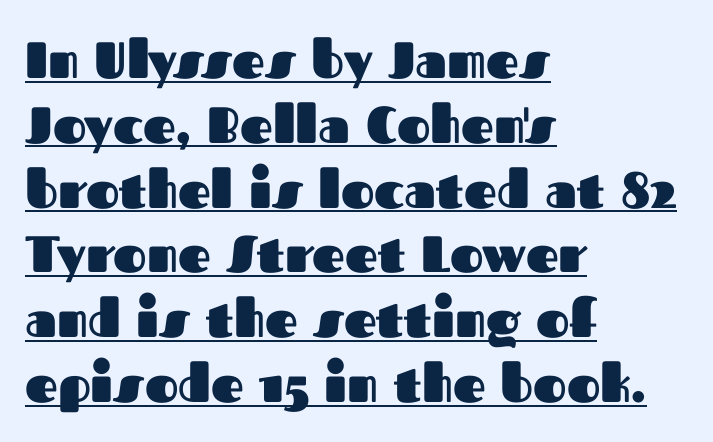
This is heavy type, rendered in bold. Like a heading marked for emphasis, these lines bear an underscore. No extra tracking has been applied to these lines. Type style note: lacks serifs. The passage shown is typed in a proportional face where columns would drift. Every row of glyphs begins at an identical x-position on the left.
